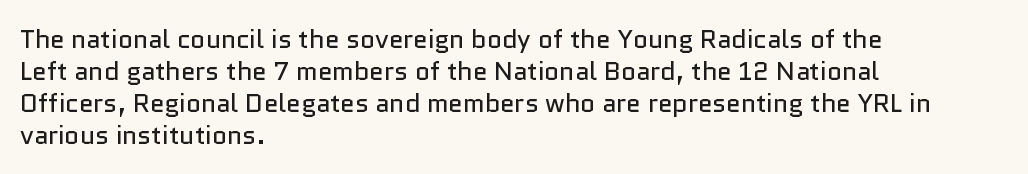
{"italic": "no", "bold": "no", "underline": "no", "align": "left", "line_spacing_ratio": 1.23, "letter_spacing": "normal", "letter_spacing_em": 0.0, "glyph_px": 26}
